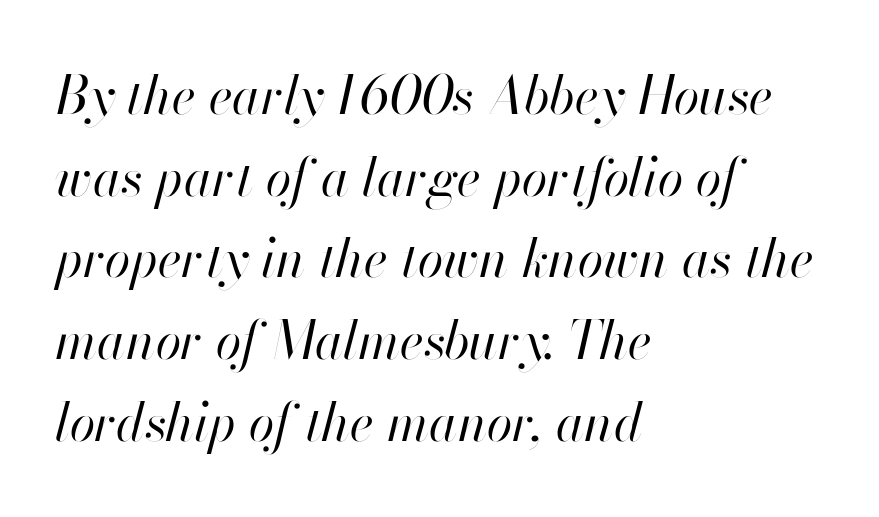
The image shows 52 px regular-weight type, italic (leaning right); set left-aligned, normal line spacing (1.57x), normal letter spacing, not underlined; high stroke contrast and a small x-height.
